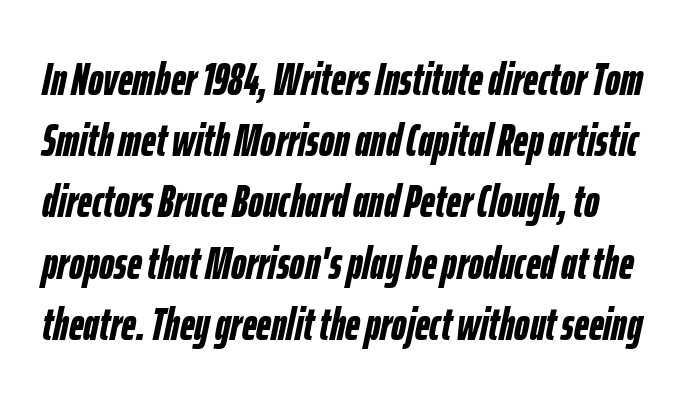
Q: Is the text bold? A: Yes.
Q: Is the text italic (slanted)? A: Yes, it leans right by about 12 degrees.
Q: Is the text underlined? A: No.
Q: Is the spacing between letters normal or unusually wide? A: Normal.
Q: Is the spacing between lines tight, normal or loose? A: Normal.
Q: Width (condensed, normal, or wide)? A: Condensed.
Q: Stroke contrast? A: Low.
Q: x-height? A: Medium.
Q: Monospaced? A: No.
